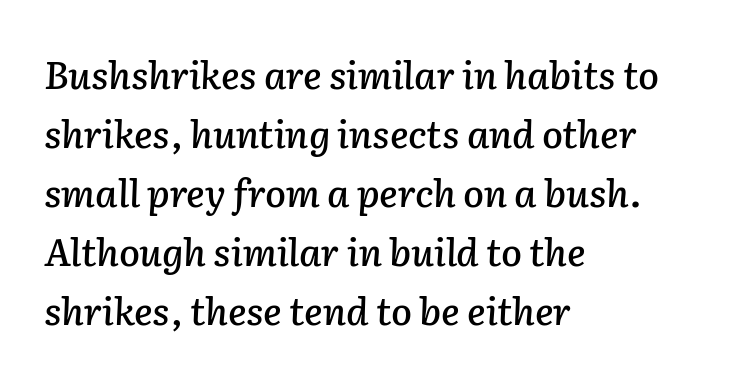
The image shows 38 px text type, italic (leaning right); set left-aligned, normal line spacing (1.55x), normal letter spacing, not underlined; low stroke contrast and a medium x-height.
